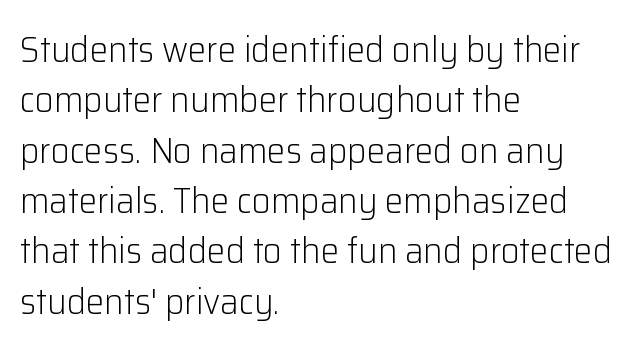
The passage shown stacks its lines at a standard gap. A typesetter would call this proportional, since set widths differ per character. Unmarked baselines from the first word to the last. Style check: upright. Nope, no serifs anywhere on these letters.
